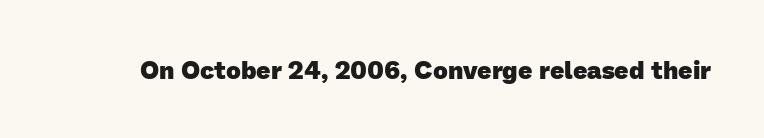
The baseline area is clear. The face used here is rendered with its standard letterfit. The face used here has the dense, thick strokes of a bold.
